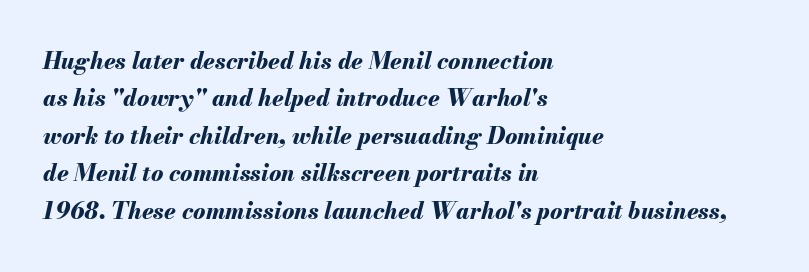
The image shows 23 px bold type, italic (leaning right); set left-aligned, normal line spacing (1.63x), normal letter spacing, not underlined.
